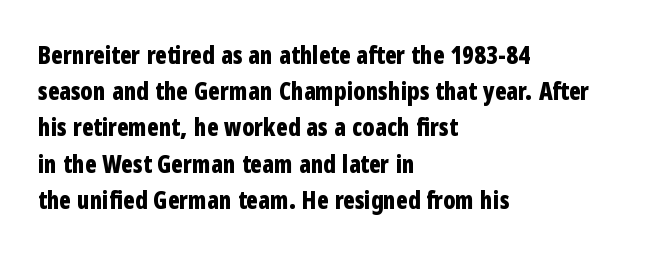
The vertical gap from one line to the next is medium. In terms of posture, this sample is upright. Look at the stroke-to-counter ratio: heavy, a bold. Clear beneath every line of the passage. Casual observation: everything's shoved over to the left. You could call the tracking neutral — neither tight nor loose.
